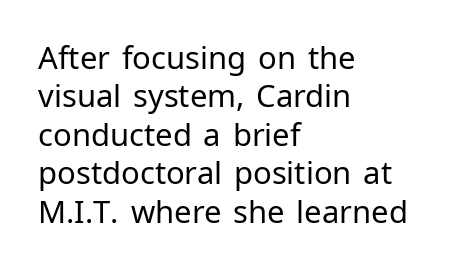
The image shows 31 px regular-weight sans-serif type, upright; set left-aligned, line spacing 1.24x, normal letter spacing, not underlined; low stroke contrast and a medium x-height.
